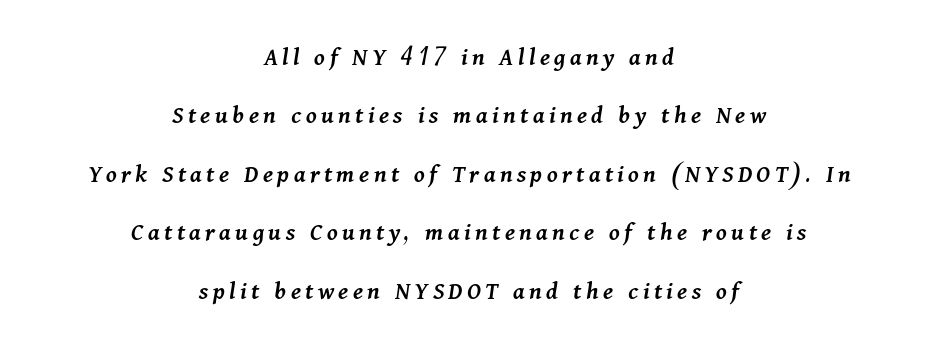
Q: Is the text bold? A: Semi-bold.
Q: Is the text italic (slanted)? A: Yes, it leans right by about 11 degrees.
Q: Is the text underlined? A: No.
Q: How is the paragraph aligned? A: Centered.
Q: Is the spacing between lines tight, normal or loose? A: Loose.
